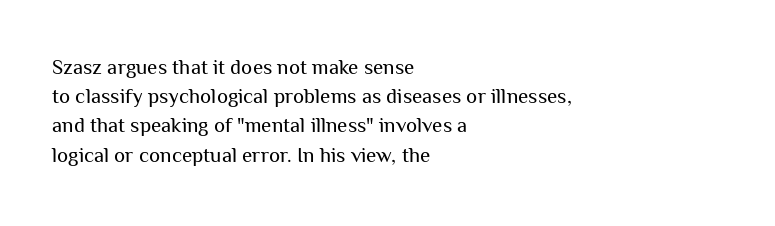
Tracking here is standard; glyphs follow each other at the usual distance. Heft: none added — not bold. These lines are set flush left with a ragged right edge. The letters stand straight up with perfectly vertical stems. Has an underline been added? It has not.
